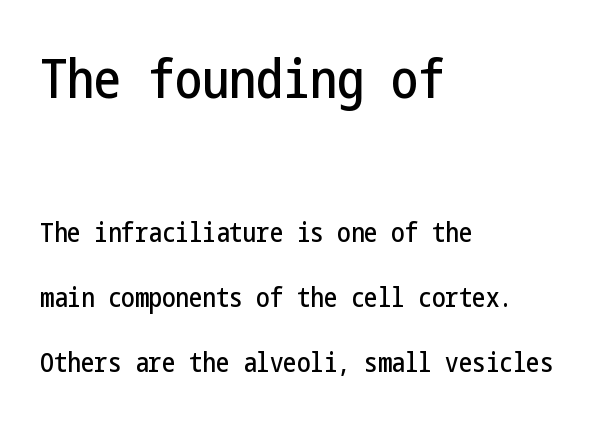
Check the space under the baseline: it is left empty. One glance says open: line gaps are wider than usual. In terms of letterspacing, this is plain default setting. Nope, no serifs anywhere on these letters. Where is the straight margin? On the left.
